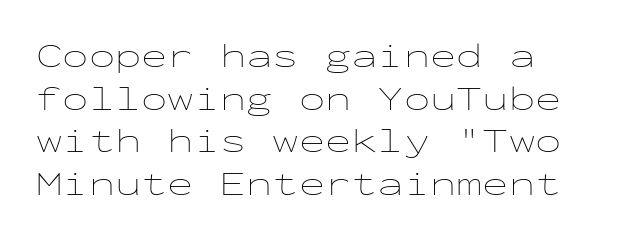
The image shows 35 px thin, wide type, upright, monospaced; set line spacing 1.22x, normal letter spacing, not underlined; low stroke contrast and a medium x-height.
